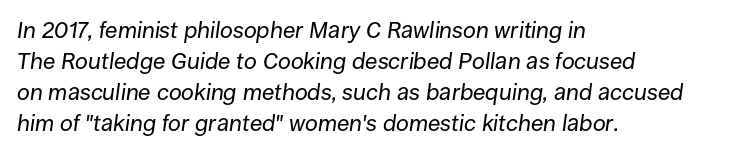
{"italic": "yes", "lean": "right", "slant_degrees": 8, "bold": "no", "underline": "no", "align": "left", "line_spacing": "normal", "line_spacing_ratio": 1.35, "letter_spacing": "normal", "letter_spacing_em": 0.0, "glyph_px": 23}
